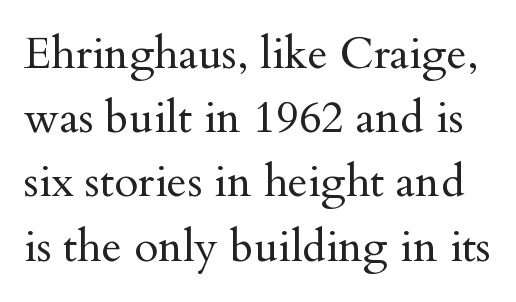
Q: Is the text bold? A: No.
Q: Is the text italic (slanted)? A: No, it is upright.
Q: Is the typeface a serif or a sans-serif typeface? A: Serif.
Q: Is the text underlined? A: No.
Q: Is the spacing between letters normal or unusually wide? A: Normal.
Q: Is the spacing between lines tight, normal or loose? A: Normal.
Q: Width (condensed, normal, or wide)? A: Normal.
Q: Stroke contrast? A: Medium.
Q: x-height? A: Small.
Q: Monospaced? A: No.
